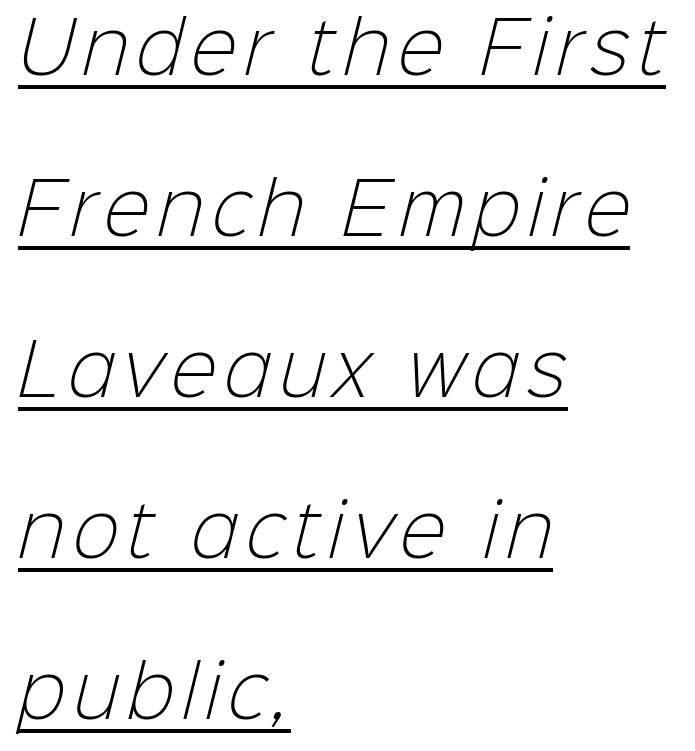
The image shows 70 px light sans-serif type; set left-aligned, loose line spacing (2.3x), underlined; low stroke contrast and a medium x-height.
